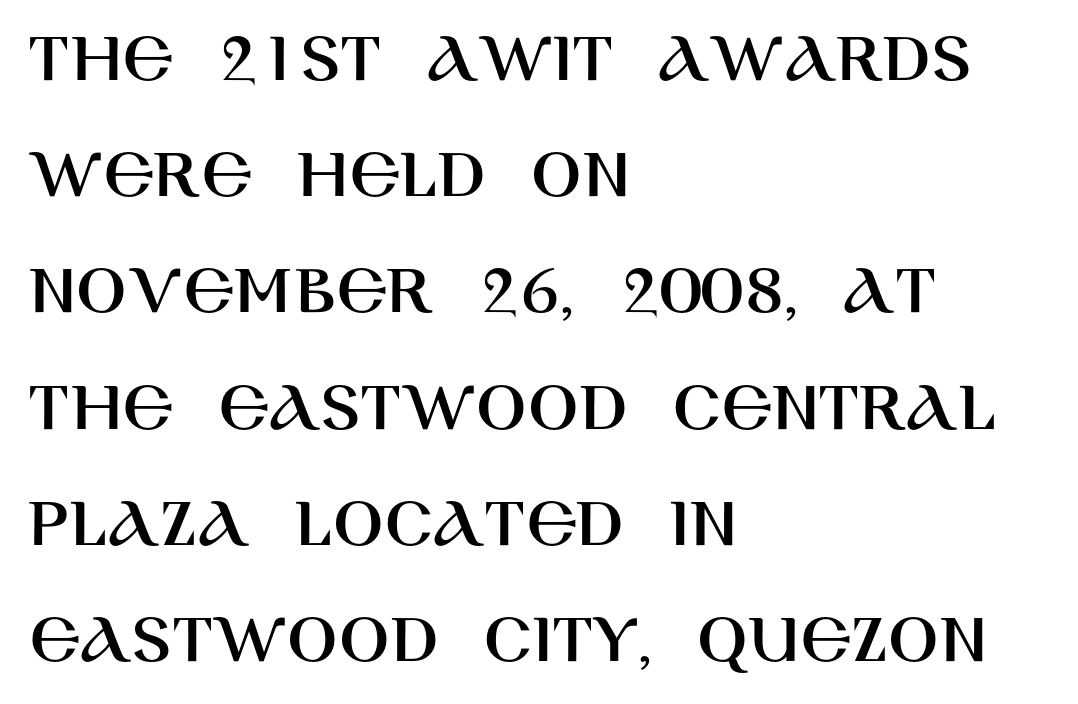
Q: Is the text italic (slanted)? A: No, it is upright.
Q: Is the typeface a serif or a sans-serif typeface? A: Sans-serif.
Q: Is the text underlined? A: No.
Q: How is the paragraph aligned? A: Left-aligned.
Q: Is the spacing between letters normal or unusually wide? A: Normal.
Q: Is the spacing between lines tight, normal or loose? A: Normal.
Q: Width (condensed, normal, or wide)? A: Normal.
Q: Stroke contrast? A: High.
Q: x-height? A: Large.
Q: Monospaced? A: No.
